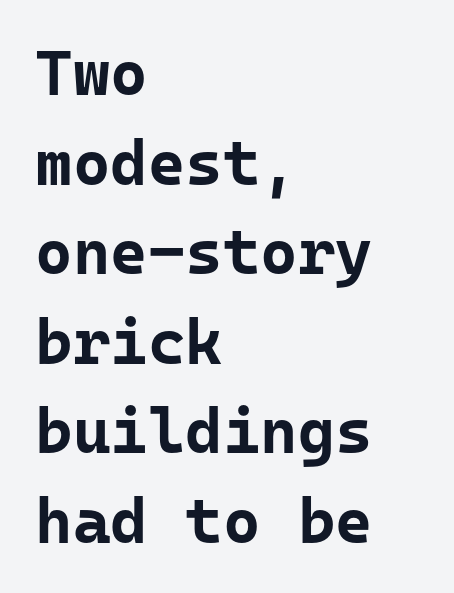
Q: Is the text bold? A: Yes.
Q: Is the text italic (slanted)? A: No, it is upright.
Q: Is the typeface a serif or a sans-serif typeface? A: Sans-serif.
Q: Is the text underlined? A: No.
Q: How is the paragraph aligned? A: Left-aligned.
Q: Is the spacing between letters normal or unusually wide? A: Normal.
Q: Is the spacing between lines tight, normal or loose? A: Normal.
Q: Width (condensed, normal, or wide)? A: Normal.
Q: Stroke contrast? A: Low.
Q: x-height? A: Medium.
Q: Monospaced? A: Yes.
